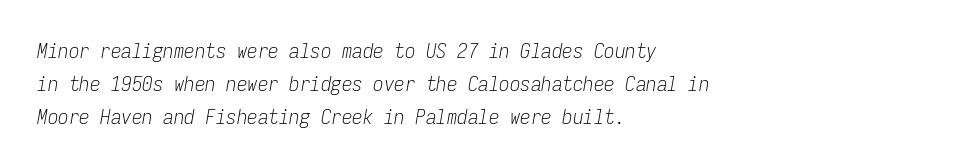
Line starts are locked; line ends wander. Default kerning and tracking; the words read as compact shapes. One glance says typical: line gaps are just what's usual. A typesetter would mark this as italic.
